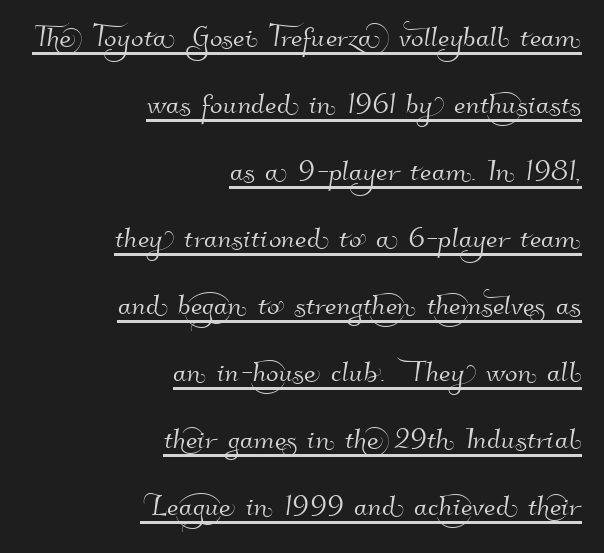
{"serif": "no", "width": "normal", "stroke_contrast": "high", "x_height": "small", "monospaced": "no", "underline": "yes", "align": "right", "line_spacing_ratio": 1.81, "letter_spacing": "normal", "letter_spacing_em": 0.0, "glyph_px": 37}
